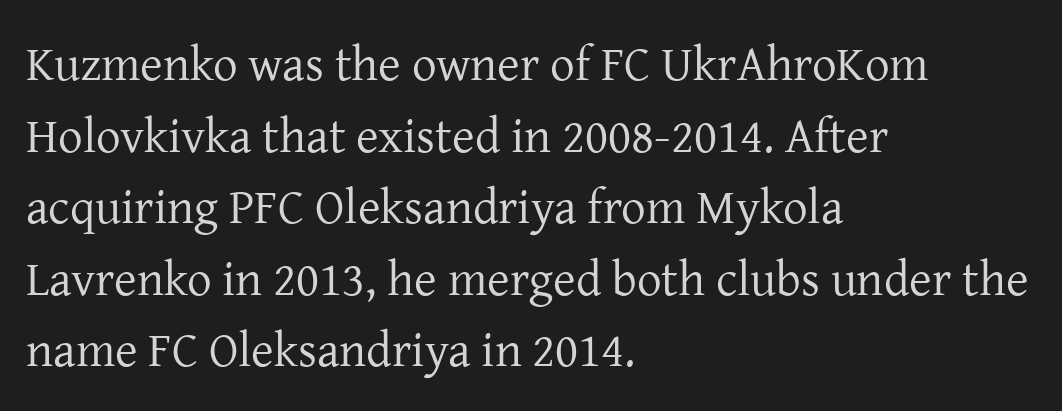
Q: Is the text bold? A: No.
Q: Is the text italic (slanted)? A: No, it is upright.
Q: Is the typeface a serif or a sans-serif typeface? A: Serif.
Q: Is the text underlined? A: No.
Q: How is the paragraph aligned? A: Left-aligned.
Q: Is the spacing between letters normal or unusually wide? A: Normal.
Q: Is the spacing between lines tight, normal or loose? A: Normal.
Q: Width (condensed, normal, or wide)? A: Normal.
Q: Stroke contrast? A: Low.
Q: x-height? A: Medium.
Q: Monospaced? A: No.
